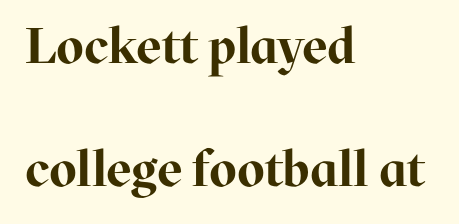
Q: Is the text bold? A: Yes.
Q: Is the text italic (slanted)? A: No, it is upright.
Q: Is the typeface a serif or a sans-serif typeface? A: Serif.
Q: Is the text underlined? A: No.
Q: How is the paragraph aligned? A: Left-aligned.
Q: Is the spacing between letters normal or unusually wide? A: Normal.
Q: Is the spacing between lines tight, normal or loose? A: Loose.
Q: Width (condensed, normal, or wide)? A: Normal.
Q: Stroke contrast? A: High.
Q: x-height? A: Medium.
Q: Monospaced? A: No.
